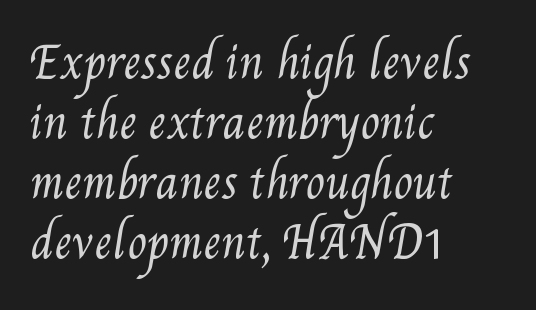
{"bold": "no", "weight": "regular", "width": "condensed", "stroke_contrast": "medium", "x_height": "small", "monospaced": "no", "underline": "no", "align": "left", "line_spacing": "normal", "line_spacing_ratio": 1.36, "letter_spacing": "normal", "letter_spacing_em": 0.0, "glyph_px": 44}
